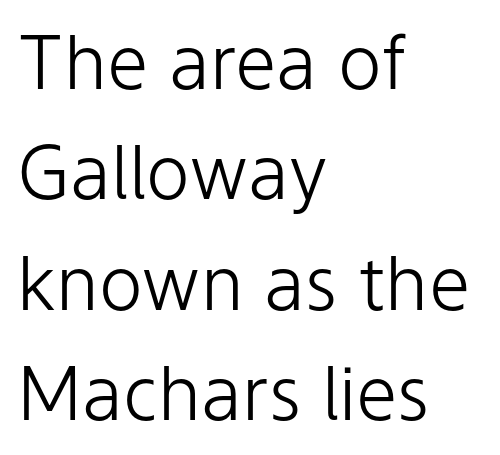
{"serif": "no", "italic": "no", "bold": "no", "weight": "light", "width": "normal", "stroke_contrast": "low", "x_height": "medium", "monospaced": "no", "underline": "no", "align": "left", "line_spacing": "normal", "line_spacing_ratio": 1.49, "letter_spacing": "normal", "letter_spacing_em": 0.0, "glyph_px": 74}
